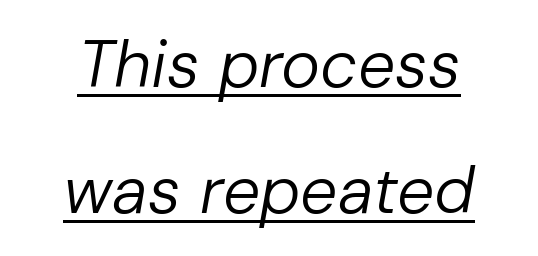
Q: Is the text bold? A: No.
Q: Is the text italic (slanted)? A: Yes, it leans right by about 10 degrees.
Q: Is the text underlined? A: Yes.
Q: How is the paragraph aligned? A: Centered.
Q: Is the spacing between letters normal or unusually wide? A: Normal.
Q: Is the spacing between lines tight, normal or loose? A: Loose.
Q: Width (condensed, normal, or wide)? A: Normal.
Q: Stroke contrast? A: Low.
Q: x-height? A: Medium.
Q: Monospaced? A: No.
